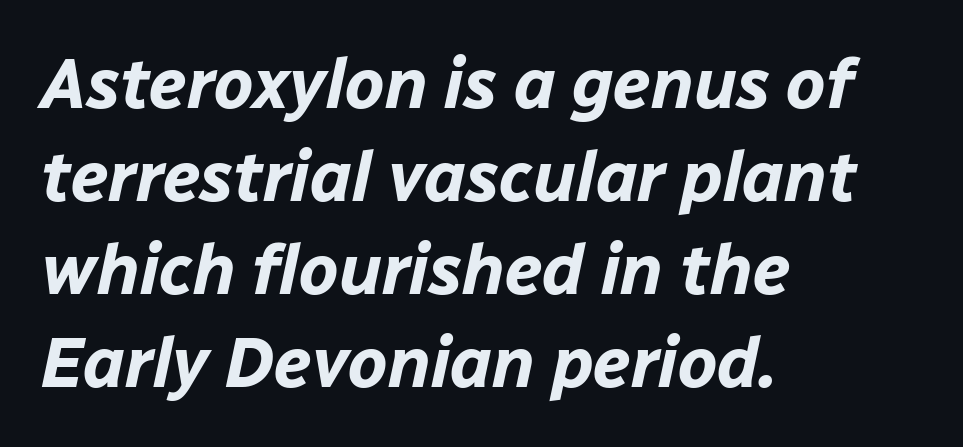
The lines sit at an ordinary, default distance from one another. The letters are slanted; this is an italic face. Is this a fixed-width face? No — the glyphs have proportional, varying widths. Honestly, there is no underline to notice here at all. Summary of weight: heavy, a full bold. The letters sit at their default tracking, neither squeezed nor spread.
